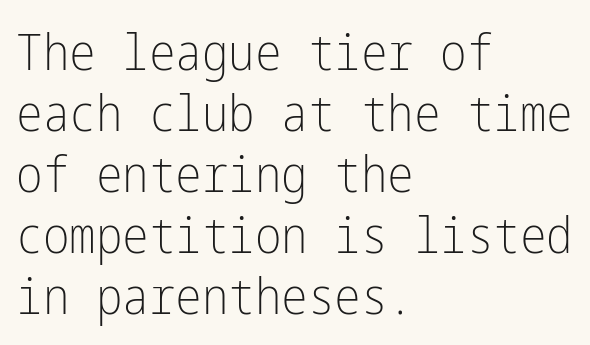
The image shows 50 px light, condensed sans-serif type, upright; set left-aligned, line spacing 1.22x, normal letter spacing, not underlined; low stroke contrast and a medium x-height.
